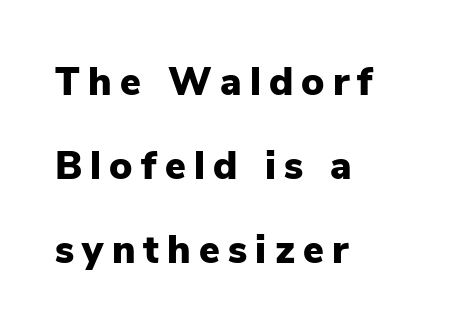
The image shows 39 px heavy sans-serif type, upright; set left-aligned, loose line spacing (2.15x), unusually wide letter spacing (+0.21 em), not underlined; low stroke contrast and a medium x-height.
